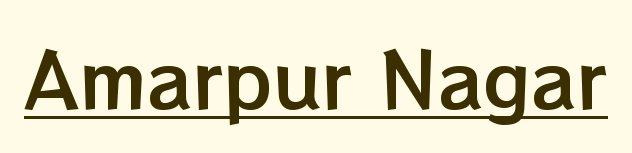
Quick note: not italic, upright. The rendering uses the underline text-decoration. How are the letters spaced? Ordinarily, with no added tracking. The face used here is proportionally spaced, like ordinary book or web type.
